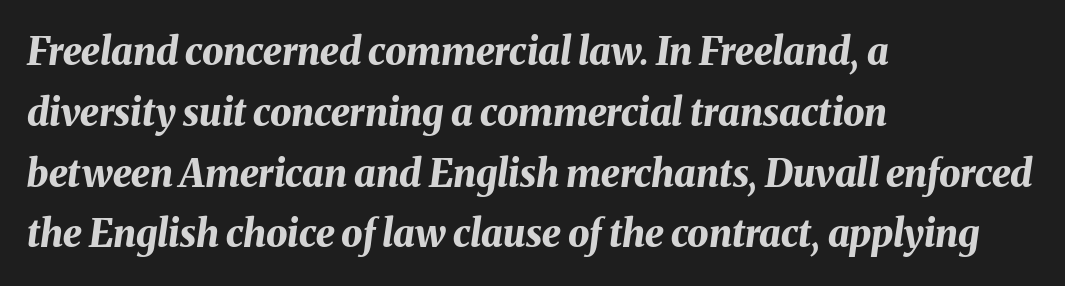
What weight is shown? A full bold with thick strokes. The text block is weighted toward the left margin, trailing off unevenly rightward. One glance says typical: line gaps are just what's usual. The string is rendered with underlining switched off. A typesetter would mark this as italic. Tracking value appears to be zero — textbook default spacing.
